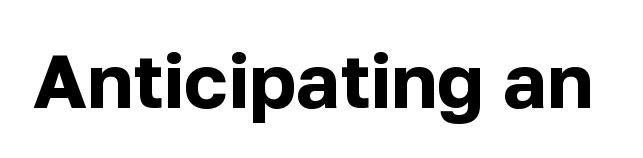
{"serif": "no", "italic": "no", "bold": "yes", "weight": "bold", "width": "normal", "stroke_contrast": "low", "x_height": "medium", "monospaced": "no", "underline": "no", "letter_spacing": "normal", "letter_spacing_em": 0.0, "glyph_px": 76}
